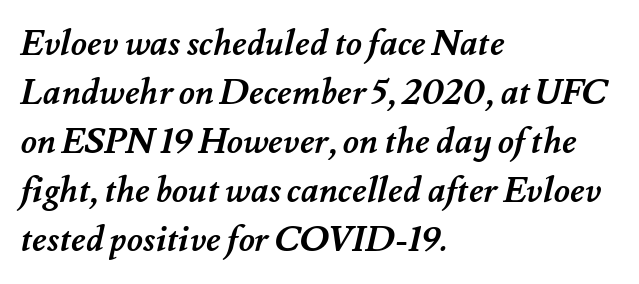
The letters advance in unequal steps, a hallmark of proportional type. The vertical gap from one line to the next is medium. The space directly below the letters is spotless. Reading down the block, your eye returns to a fixed left position each line. Is the letter spacing exaggerated? No — it looks like the ordinary default.
